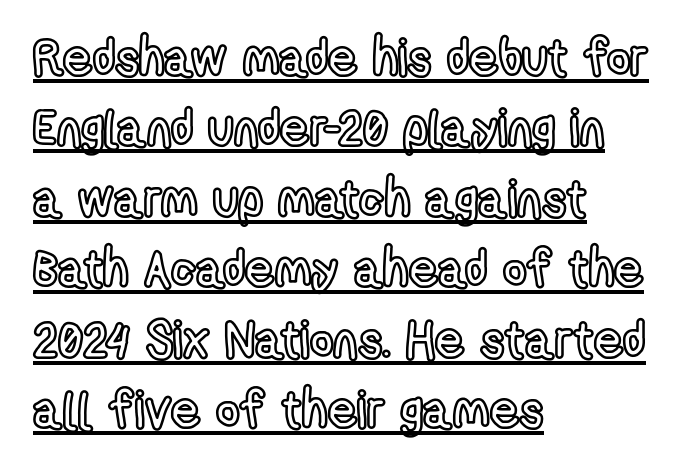
The image shows 51 px condensed type, upright; set left-aligned, normal line spacing (1.38x), normal letter spacing, underlined; a medium x-height.
